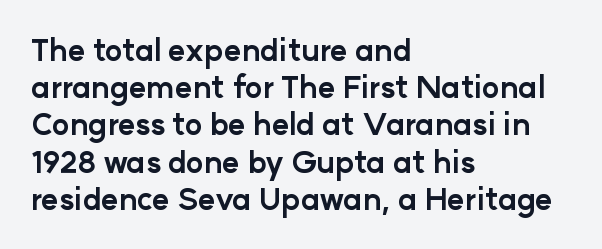
{"serif": "no", "italic": "no", "bold": "yes", "weight": "bold", "width": "normal", "stroke_contrast": "low", "x_height": "medium", "monospaced": "no", "underline": "no", "align": "left", "line_spacing_ratio": 1.24, "letter_spacing": "normal", "letter_spacing_em": 0.0, "glyph_px": 30}
